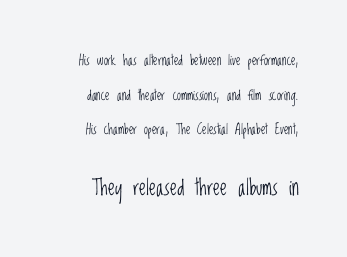
The passage is arranged like a letterhead date or caption credit — flush right. Glyph-to-glyph distance matches everyday printed text. Words float on clear page, feet unadorned. The font's upright variant was chosen for this text. The space between consecutive lines is lavish.
